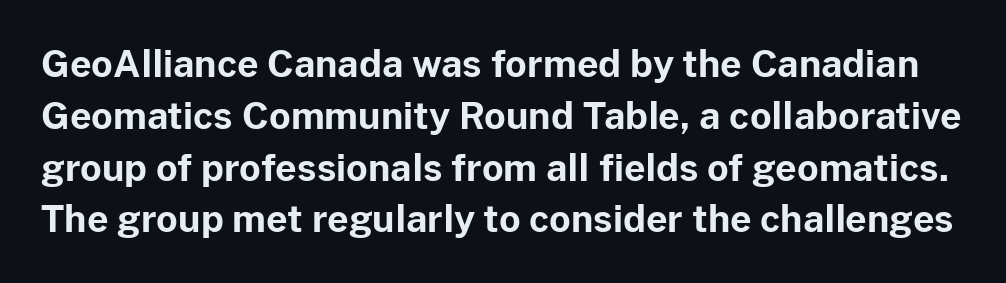
Q: Is the text bold? A: Yes.
Q: Is the text italic (slanted)? A: No, it is upright.
Q: Is the typeface a serif or a sans-serif typeface? A: Sans-serif.
Q: Is the text underlined? A: No.
Q: Is the spacing between letters normal or unusually wide? A: Normal.
Q: Is the spacing between lines tight, normal or loose? A: Normal.
Q: Width (condensed, normal, or wide)? A: Normal.
Q: Stroke contrast? A: Low.
Q: x-height? A: Medium.
Q: Monospaced? A: No.
